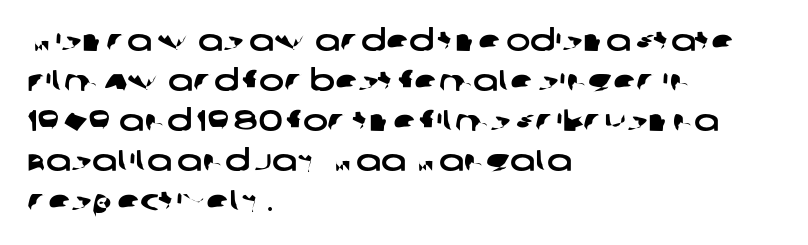
Proportional: the letters do not fall into vertical columns. The characters display no serif detailing; their extremities are plain. If you drew a ruler down the left edge, every line would touch it. The gap between lines stays unmarked. Glyph-to-glyph distance matches everyday printed text. Summary of vertical rhythm: regular, with standard interline spacing.
